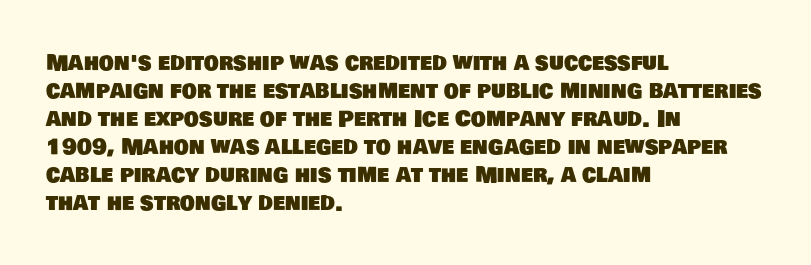
The image shows 21 px text type; set left-aligned, normal line spacing (1.33x), normal letter spacing, not underlined.
